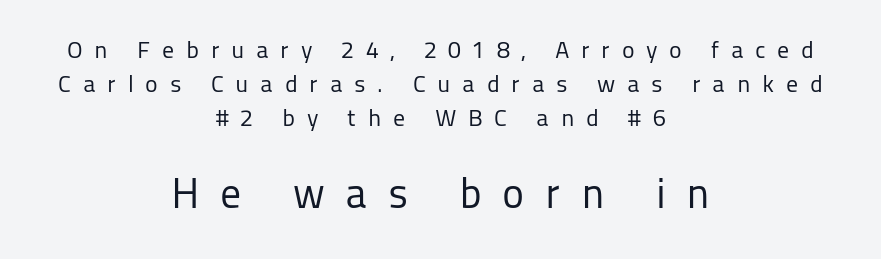
{"serif": "no", "italic": "no", "bold": "no", "weight": "regular", "width": "normal", "stroke_contrast": "low", "x_height": "medium", "monospaced": "no", "underline": "no", "align": "center", "line_spacing": "normal", "line_spacing_ratio": 1.42, "letter_spacing": "wide", "letter_spacing_em": 0.49, "larger_block": "second", "size_ratio": 1.75, "glyph_px": 42}
